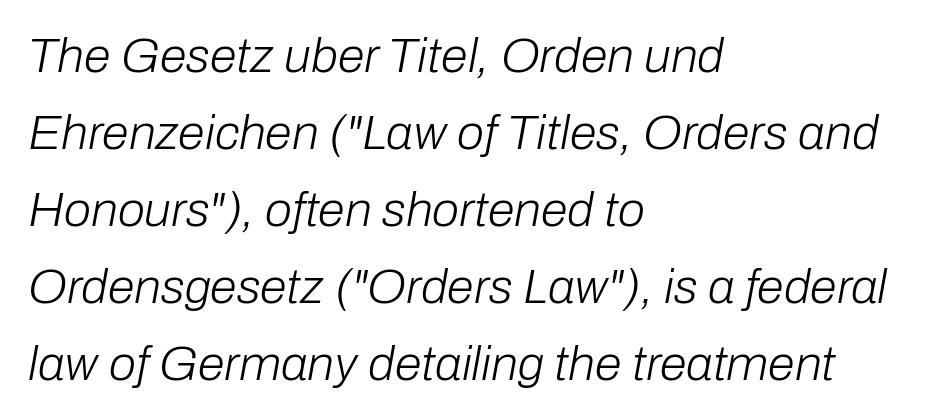
This sample uses plain, unmodified letter spacing. Each stroke keeps to a modest, everyday thickness or less. The passage shown is typed in a proportional face where columns would drift. Plain, unruled lines of type.
